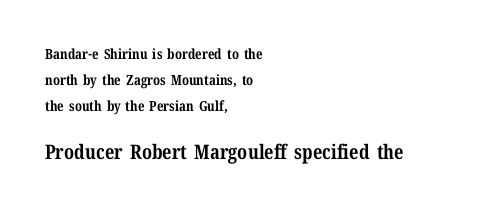
Top chunk: small. Bottom chunk: large. Beneath every word, the page is bare. Unlike italic type, these characters show no tilt at all. Typeset ragged right — the left edge is the straight one. Every letter is thick-stroked: bold, no question.
